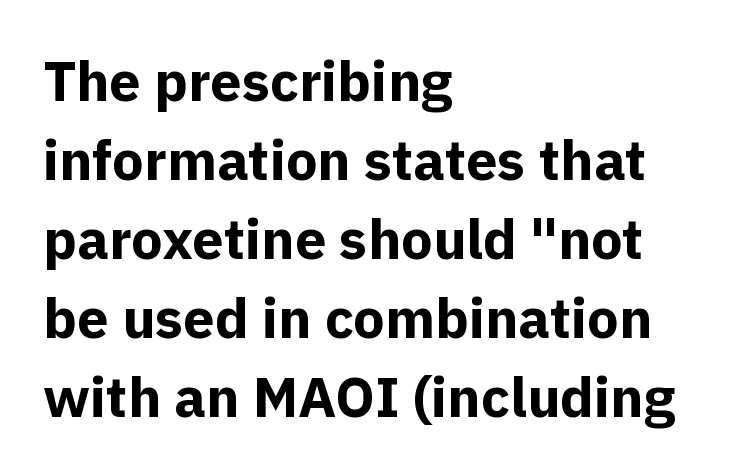
Q: Is the text bold? A: Yes.
Q: Is the text italic (slanted)? A: No, it is upright.
Q: Is the typeface a serif or a sans-serif typeface? A: Sans-serif.
Q: Is the text underlined? A: No.
Q: How is the paragraph aligned? A: Left-aligned.
Q: Is the spacing between letters normal or unusually wide? A: Normal.
Q: Is the spacing between lines tight, normal or loose? A: Normal.
Q: Width (condensed, normal, or wide)? A: Normal.
Q: x-height? A: Medium.
Q: Monospaced? A: No.
